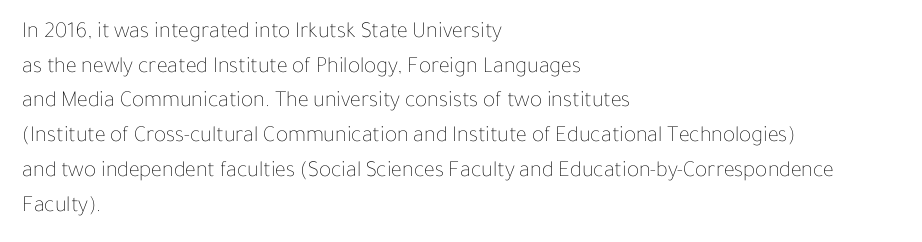
Vertical strokes here are truly vertical. Is the block centered? No — it sits flush against the left margin. Standard letterfit; no display-style spreading of the glyphs. This is not heavy type; no bold has been used.
